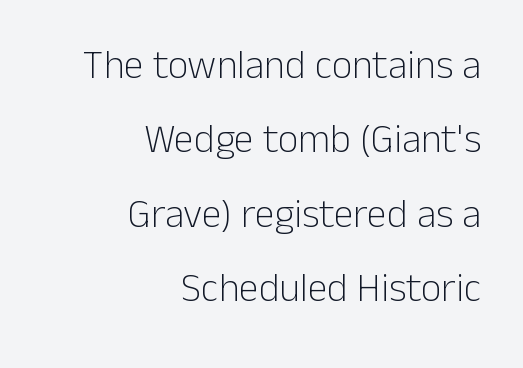
{"serif": "no", "italic": "no", "bold": "no", "weight": "light", "width": "normal", "stroke_contrast": "low", "x_height": "medium", "monospaced": "no", "underline": "no", "align": "right", "line_spacing_ratio": 1.86, "letter_spacing": "normal", "letter_spacing_em": 0.0, "glyph_px": 40}
